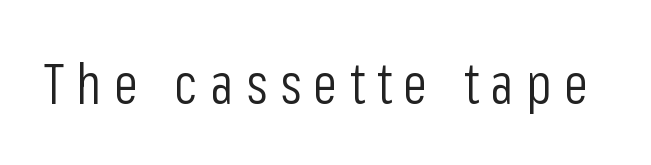
Q: Is the text bold? A: No.
Q: Is the text italic (slanted)? A: No, it is upright.
Q: Is the typeface a serif or a sans-serif typeface? A: Sans-serif.
Q: Is the text underlined? A: No.
Q: Is the spacing between letters normal or unusually wide? A: Unusually wide.
Q: Width (condensed, normal, or wide)? A: Condensed.
Q: Stroke contrast? A: Low.
Q: x-height? A: Medium.
Q: Monospaced? A: No.
